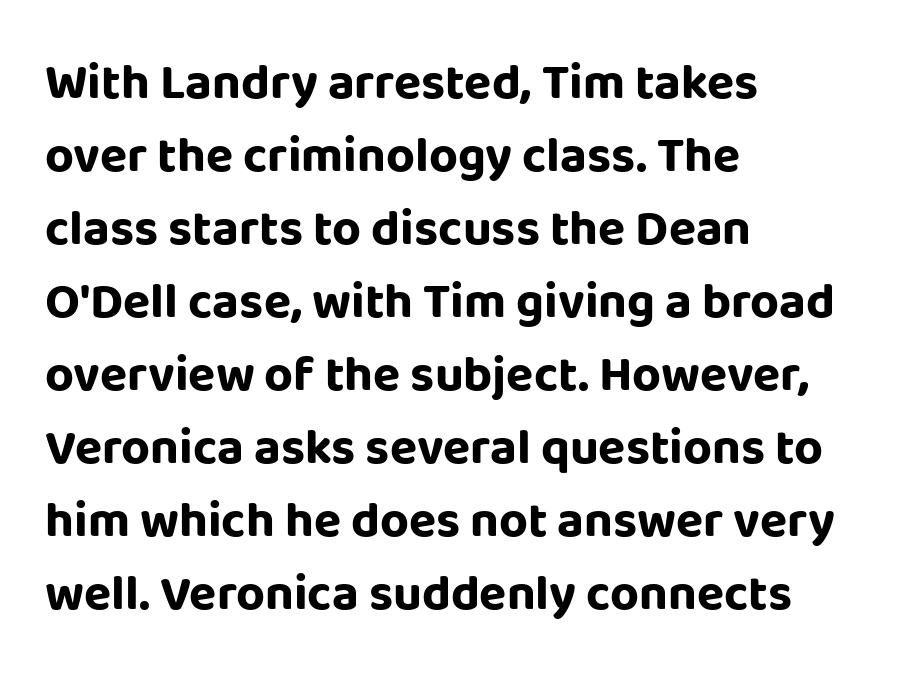
Q: Is the text bold? A: Yes.
Q: Is the text italic (slanted)? A: No, it is upright.
Q: Is the typeface a serif or a sans-serif typeface? A: Sans-serif.
Q: Is the text underlined? A: No.
Q: How is the paragraph aligned? A: Left-aligned.
Q: Is the spacing between letters normal or unusually wide? A: Normal.
Q: Is the spacing between lines tight, normal or loose? A: Normal.
Q: Width (condensed, normal, or wide)? A: Normal.
Q: Stroke contrast? A: Low.
Q: x-height? A: Large.
Q: Monospaced? A: No.
